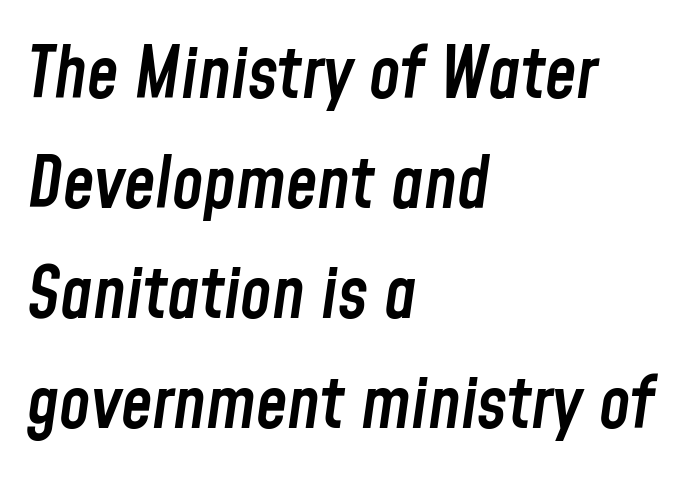
The image shows 71 px semibold, condensed type, italic (leaning right); set left-aligned, normal line spacing (1.55x), normal letter spacing, not underlined; low stroke contrast and a medium x-height.
